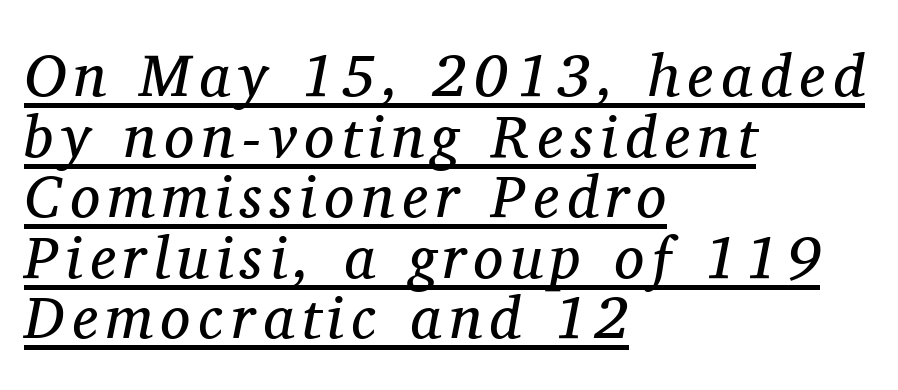
The image shows 60 px regular-weight serif type, italic (leaning right); set left-aligned, tight line spacing (1.01x), underlined; medium stroke contrast and a medium x-height.
